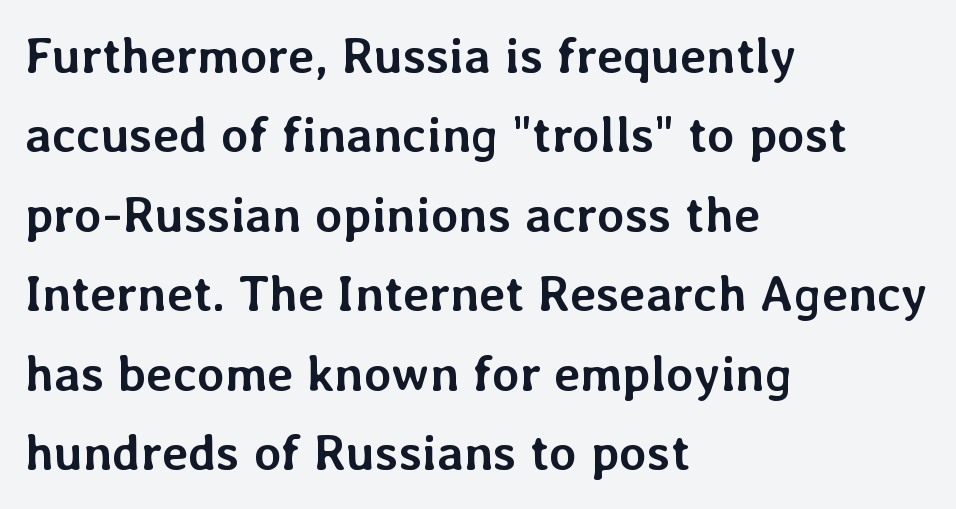
Horizontal alignment here is leftward, the default for most running prose. Is the letter spacing exaggerated? No — it looks like the ordinary default. Here the designer chose a conventional face with non-uniform glyph widths. This is roman type, the default non-slanted kind. Line spacing here is normal.
